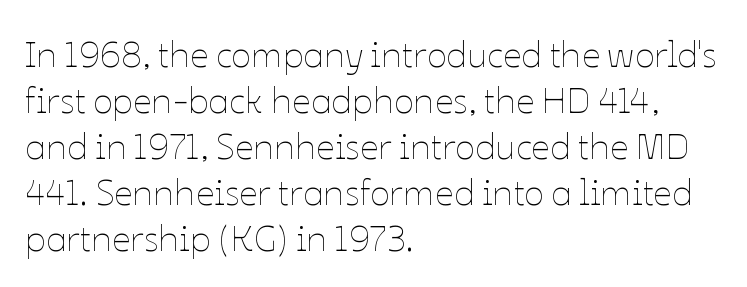
{"italic": "no", "bold": "no", "weight": "thin", "width": "normal", "stroke_contrast": "low", "x_height": "medium", "monospaced": "no", "underline": "no", "align": "left", "line_spacing_ratio": 1.24, "letter_spacing": "normal", "letter_spacing_em": 0.0, "glyph_px": 37}
